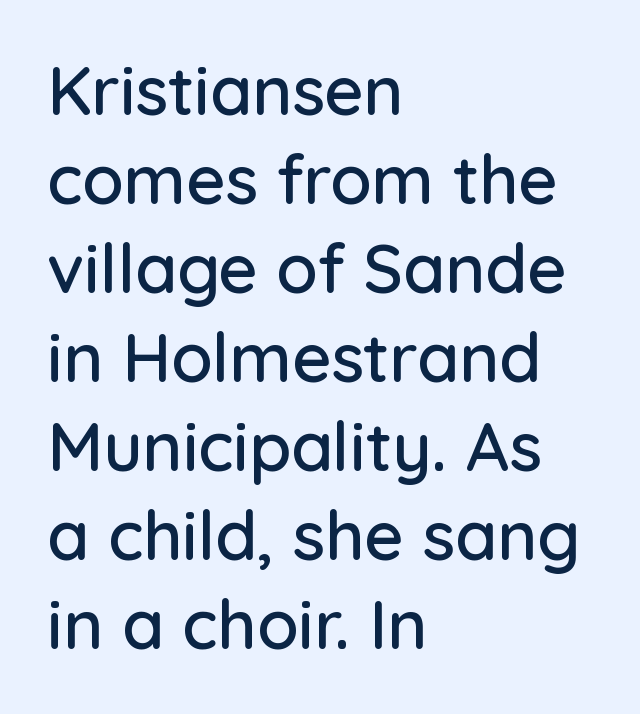
The image shows 68 px sans-serif type, upright; set left-aligned, normal line spacing (1.31x), normal letter spacing, not underlined; low stroke contrast and a medium x-height.
